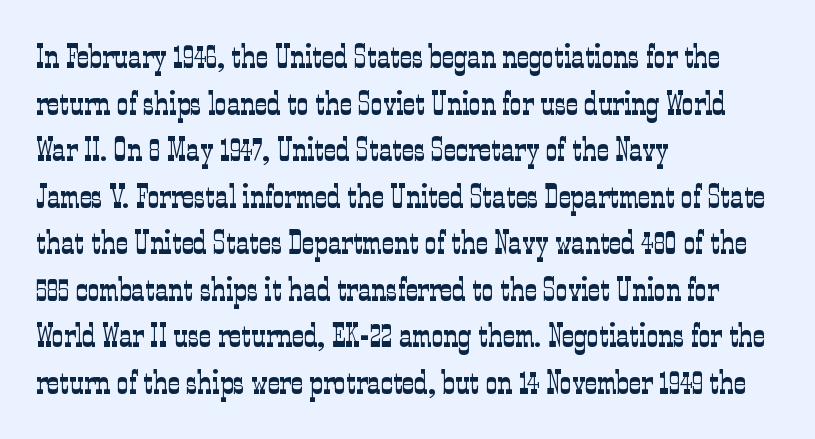
This sample keeps an unexceptional amount of space between lines. Notice how the passage keeps a crisp vertical edge on the left only. Rule under the text: the space is simply empty. You could call the tracking neutral — neither tight nor loose. Is the stroke heavy? The answer is a plain regular-or-lighter. The designer went with a serif here, giving each stem small feet.
